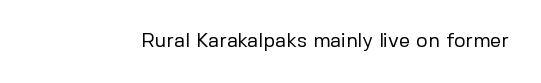
{"italic": "no", "bold": "no", "underline": "no", "letter_spacing": "normal", "letter_spacing_em": 0.0, "glyph_px": 20}
